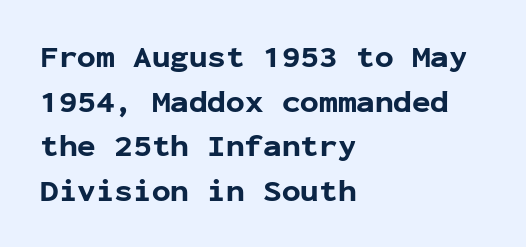
The specimen reads as upright at a glance. Here the designer chose a console-style face with uniform glyph widths. The setting favours the left margin, as ordinary paragraphs usually do. The line texture is even and compact thanks to regular tracking.
